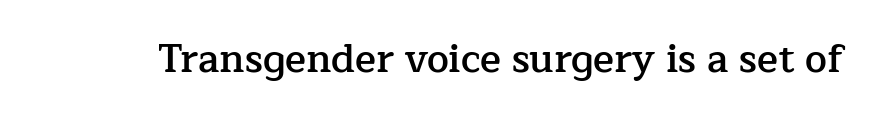
Character widths vary here, with narrow letters taking less room than wide ones. Font category for this specimen: serif. Quick note: not italic, upright. Descenders hang freely into open space. Slightly chunky letters — semibold, I'd say, not full bold.
